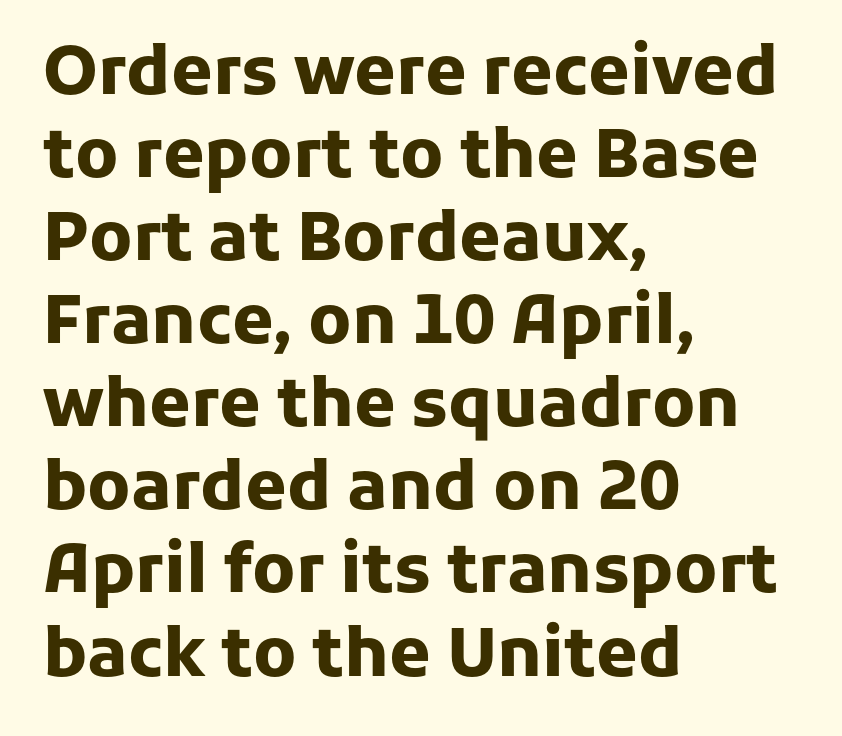
Q: Is the text bold? A: Yes.
Q: Is the text italic (slanted)? A: No, it is upright.
Q: Is the typeface a serif or a sans-serif typeface? A: Sans-serif.
Q: Is the text underlined? A: No.
Q: How is the paragraph aligned? A: Left-aligned.
Q: Is the spacing between letters normal or unusually wide? A: Normal.
Q: Width (condensed, normal, or wide)? A: Normal.
Q: Stroke contrast? A: Low.
Q: x-height? A: Medium.
Q: Monospaced? A: No.
